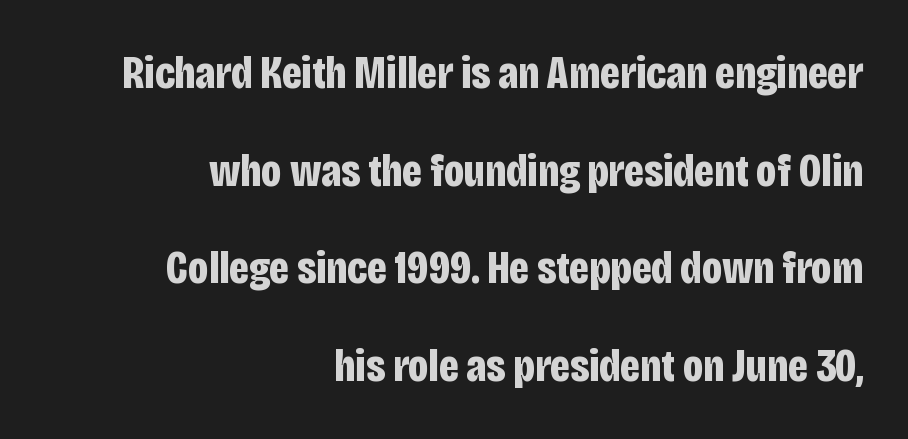
To sum up the face: it is a sans, with no serifs. The rendering anchors every line to the right-hand side. Regarding leading, the lines here are spaced well apart. Students, note that the glyphs here touch the page at normal intervals.
